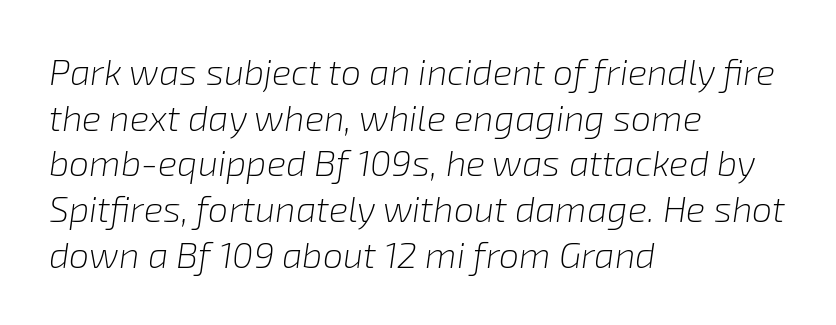
Q: Is the text bold? A: No.
Q: Is the text italic (slanted)? A: Yes, it leans right by about 8 degrees.
Q: Is the text underlined? A: No.
Q: How is the paragraph aligned? A: Left-aligned.
Q: Is the spacing between letters normal or unusually wide? A: Normal.
Q: Is the spacing between lines tight, normal or loose? A: Normal.
Q: Width (condensed, normal, or wide)? A: Normal.
Q: Stroke contrast? A: Low.
Q: x-height? A: Medium.
Q: Monospaced? A: No.
